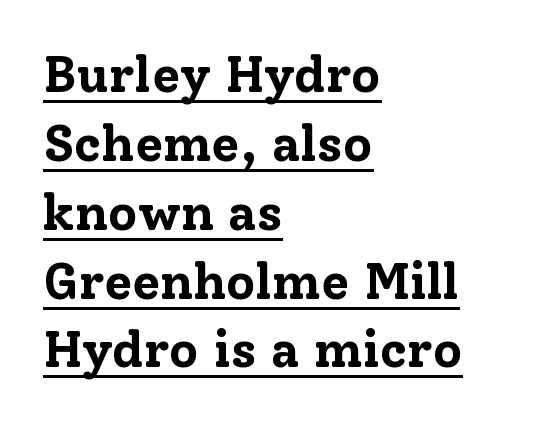
Q: Is the text bold? A: Yes.
Q: Is the text italic (slanted)? A: No, it is upright.
Q: Is the typeface a serif or a sans-serif typeface? A: Serif.
Q: Is the text underlined? A: Yes.
Q: How is the paragraph aligned? A: Left-aligned.
Q: Is the spacing between letters normal or unusually wide? A: Normal.
Q: Is the spacing between lines tight, normal or loose? A: Normal.
Q: Width (condensed, normal, or wide)? A: Normal.
Q: Stroke contrast? A: Low.
Q: x-height? A: Medium.
Q: Monospaced? A: No.
